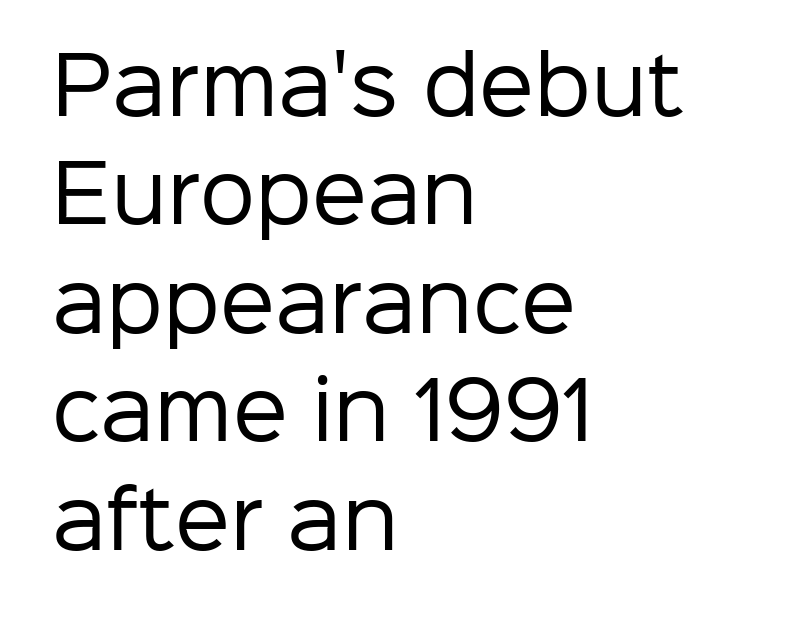
{"serif": "no", "italic": "no", "bold": "no", "weight": "regular", "width": "normal", "stroke_contrast": "low", "x_height": "medium", "monospaced": "no", "underline": "no", "align": "left", "line_spacing": "normal", "line_spacing_ratio": 1.39, "letter_spacing": "normal", "letter_spacing_em": 0.0, "glyph_px": 78}
